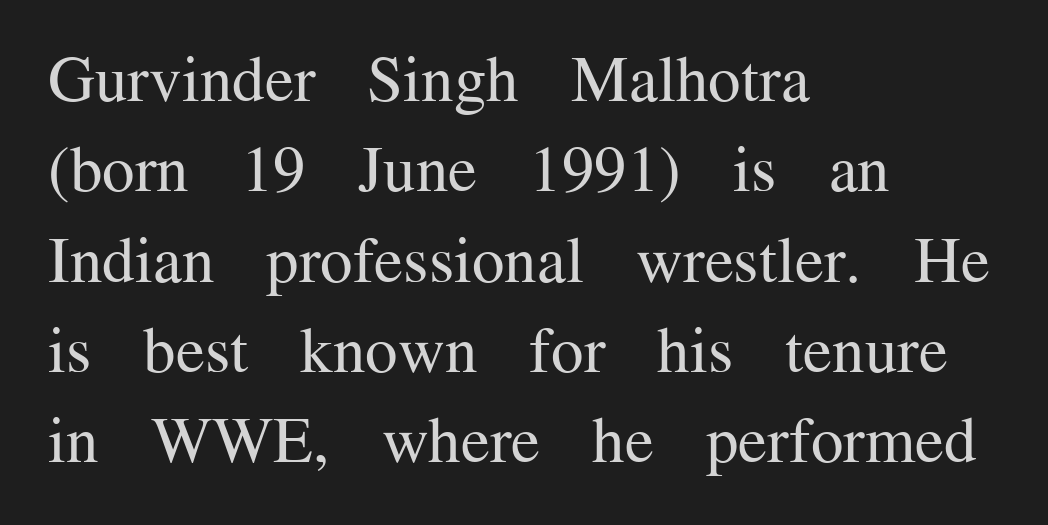
Q: Is the text bold? A: No.
Q: Is the text italic (slanted)? A: No, it is upright.
Q: Is the typeface a serif or a sans-serif typeface? A: Serif.
Q: Is the text underlined? A: No.
Q: How is the paragraph aligned? A: Left-aligned.
Q: Is the spacing between letters normal or unusually wide? A: Normal.
Q: Is the spacing between lines tight, normal or loose? A: Normal.
Q: Width (condensed, normal, or wide)? A: Normal.
Q: Stroke contrast? A: Medium.
Q: x-height? A: Medium.
Q: Monospaced? A: No.
